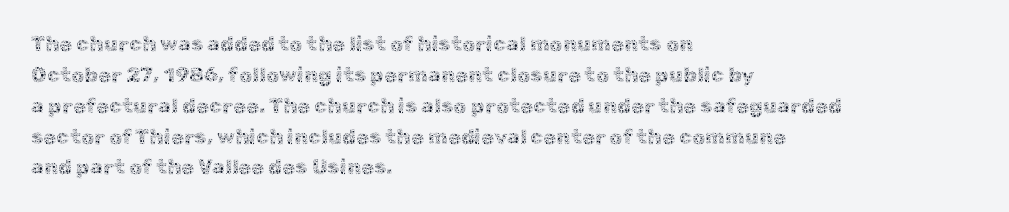
The image shows 21 px text type, upright; set left-aligned, normal line spacing (1.47x), normal letter spacing, not underlined.
